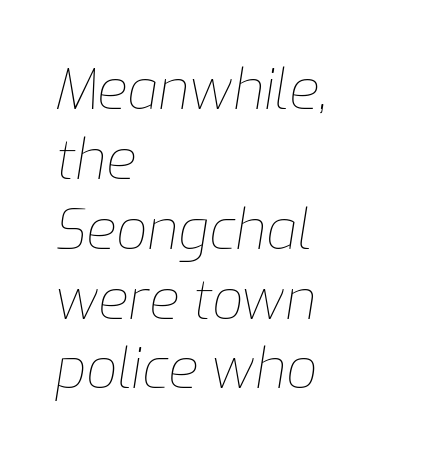
{"italic": "yes", "lean": "right", "slant_degrees": 9, "bold": "no", "weight": "thin", "width": "normal", "stroke_contrast": "low", "x_height": "medium", "monospaced": "no", "underline": "no", "align": "left", "line_spacing": "normal", "line_spacing_ratio": 1.27, "letter_spacing": "normal", "letter_spacing_em": 0.0, "glyph_px": 55}
